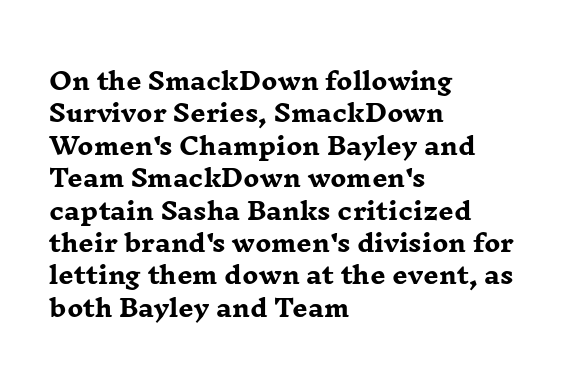
The image shows 24 px bold type, upright; set left-aligned, normal line spacing (1.35x), normal letter spacing, not underlined.
